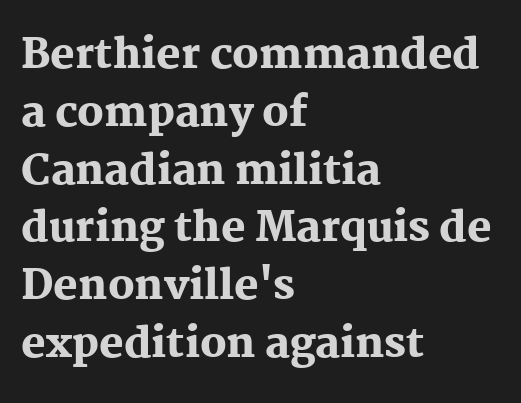
Q: Is the text bold? A: Yes.
Q: Is the text italic (slanted)? A: No, it is upright.
Q: Is the typeface a serif or a sans-serif typeface? A: Serif.
Q: Is the text underlined? A: No.
Q: How is the paragraph aligned? A: Left-aligned.
Q: Is the spacing between letters normal or unusually wide? A: Normal.
Q: Is the spacing between lines tight, normal or loose? A: Normal.
Q: Width (condensed, normal, or wide)? A: Normal.
Q: Stroke contrast? A: Medium.
Q: x-height? A: Medium.
Q: Monospaced? A: No.
